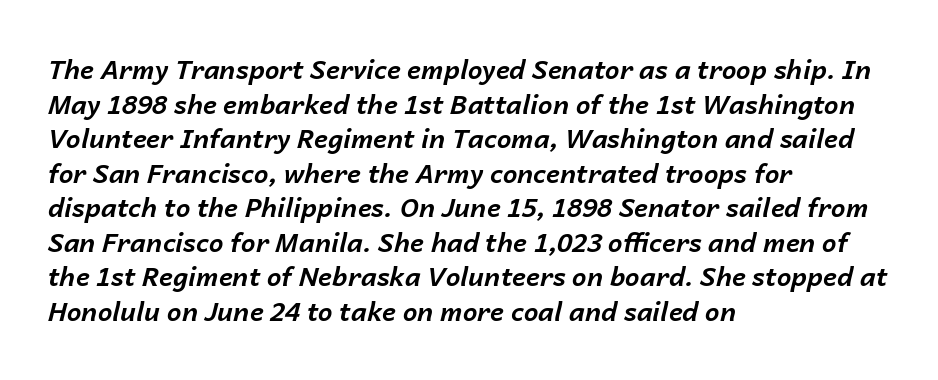
{"italic": "yes", "lean": "right", "slant_degrees": 14, "bold": "yes", "underline": "no", "align": "left", "line_spacing": "normal", "line_spacing_ratio": 1.33, "letter_spacing": "normal", "letter_spacing_em": 0.0, "glyph_px": 26}
